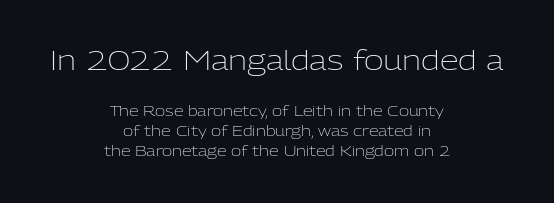
Q: Is the text bold? A: No.
Q: Is the text italic (slanted)? A: No, it is upright.
Q: Is the text underlined? A: No.
Q: How is the paragraph aligned? A: Centered.
Q: Is the spacing between letters normal or unusually wide? A: Normal.
Q: Is the spacing between lines tight, normal or loose? A: Normal.
Q: Which block of text is set in a larger size, the first (top) or the second (bottom)? A: The first (top) one.
